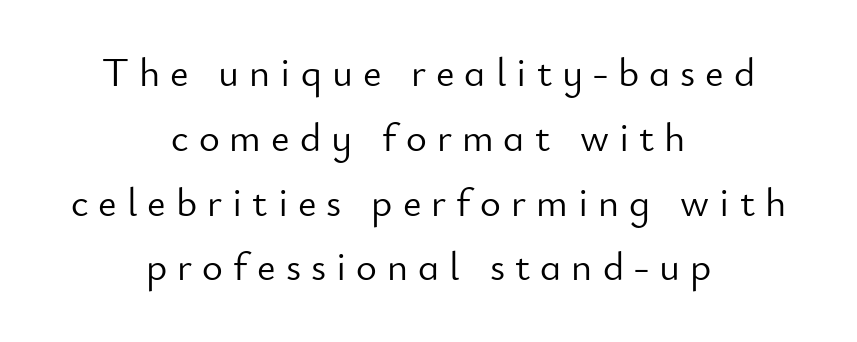
The image shows 40 px light sans-serif type, upright; set centered, normal line spacing (1.62x), unusually wide letter spacing (+0.25 em), not underlined; low stroke contrast and a small x-height.
